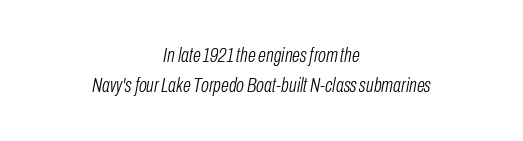
The image shows 21 px text type, italic (leaning right); set centered, normal line spacing (1.45x), normal letter spacing, not underlined.
